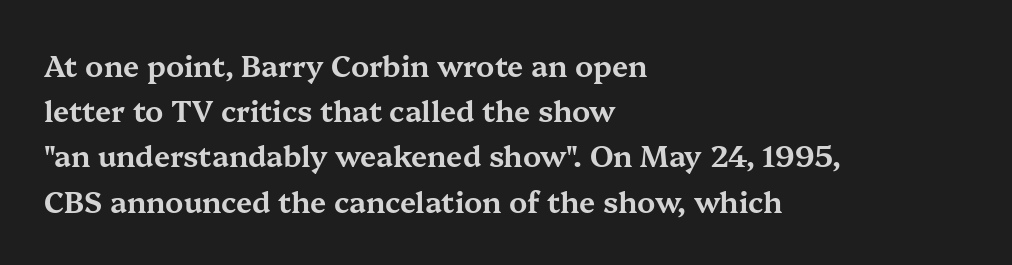
{"serif": "yes", "italic": "no", "width": "wide", "stroke_contrast": "medium", "x_height": "medium", "monospaced": "no", "underline": "no", "align": "left", "line_spacing": "normal", "line_spacing_ratio": 1.56, "letter_spacing": "normal", "letter_spacing_em": 0.0, "glyph_px": 29}
